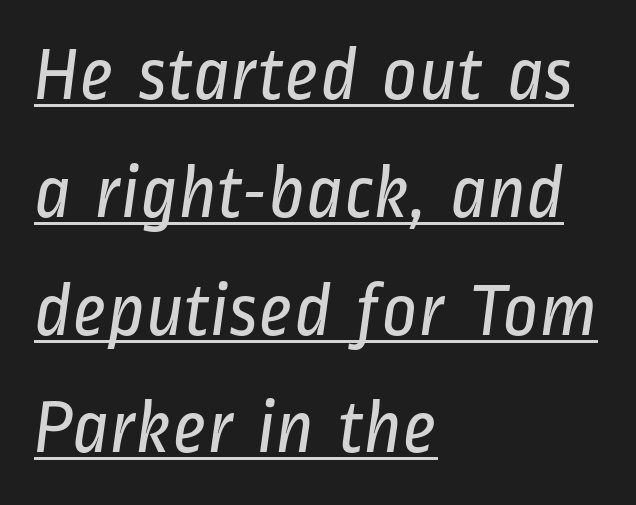
{"serif": "no", "bold": "no", "weight": "regular", "width": "condensed", "stroke_contrast": "low", "x_height": "medium", "monospaced": "no", "underline": "yes", "align": "left", "line_spacing": "normal", "line_spacing_ratio": 1.53, "letter_spacing": "normal", "letter_spacing_em": 0.0, "glyph_px": 77}
